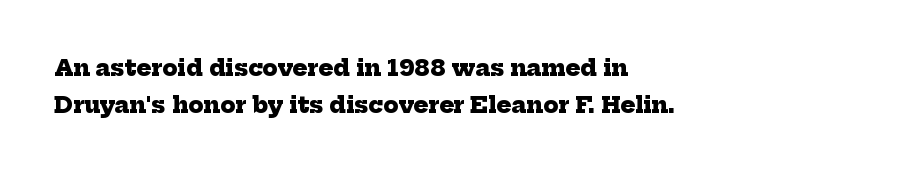
{"bold": "yes", "underline": "no", "align": "left", "line_spacing": "normal", "line_spacing_ratio": 1.68, "letter_spacing": "normal", "letter_spacing_em": 0.0, "glyph_px": 22}
